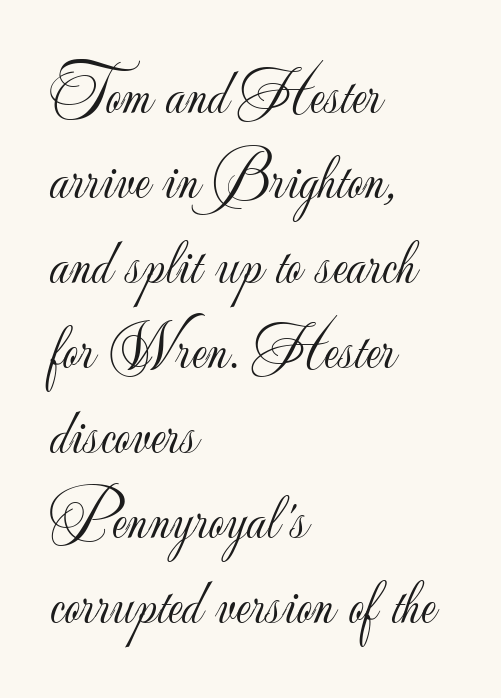
{"serif": "no", "bold": "no", "weight": "light", "width": "normal", "stroke_contrast": "low", "x_height": "small", "monospaced": "no", "underline": "no", "align": "left", "line_spacing": "normal", "line_spacing_ratio": 1.35, "letter_spacing": "normal", "letter_spacing_em": 0.0, "glyph_px": 63}
